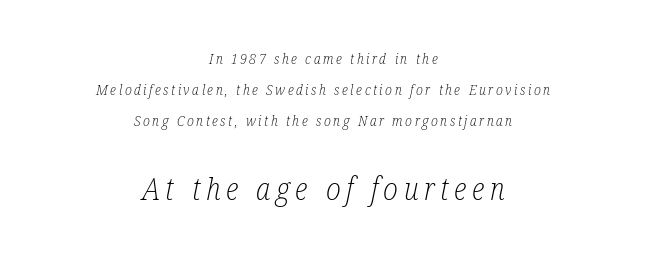
{"serif": "yes", "italic": "yes", "lean": "right", "slant_degrees": 12, "bold": "no", "weight": "light", "width": "condensed", "stroke_contrast": "low", "x_height": "medium", "monospaced": "no", "underline": "no", "align": "center", "line_spacing": "loose", "line_spacing_ratio": 2.23, "larger_block": "second", "size_ratio": 2.14, "glyph_px": 30}
